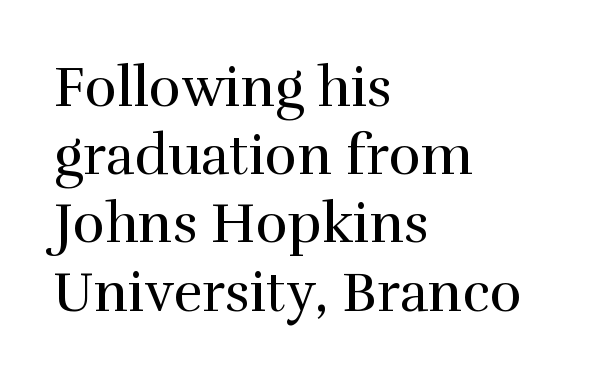
The image shows 55 px regular-weight serif type, upright; set left-aligned, line spacing 1.24x, normal letter spacing, not underlined; high stroke contrast and a medium x-height.
